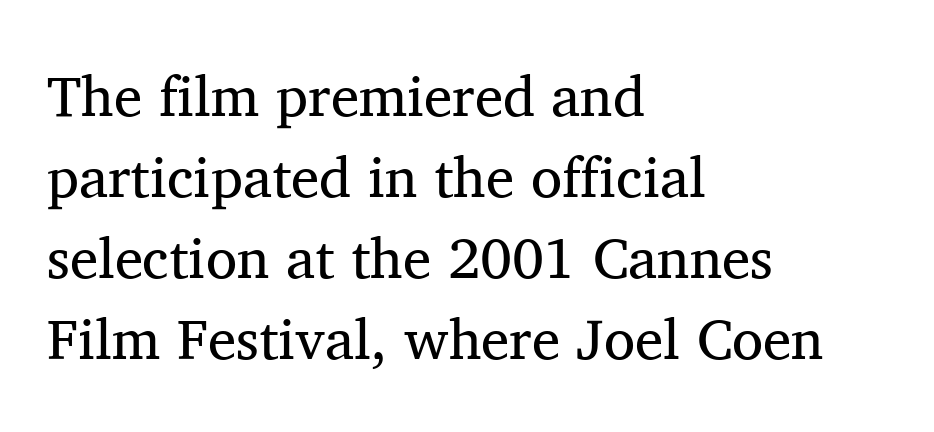
Do the letters lean? They stand straight. The line texture is even and compact thanks to regular tracking. One-word summary of the alignment: left. Letterform terminals end in serifs throughout the passage. Is this a heavy cut? Hardly; it is regular or lighter.
